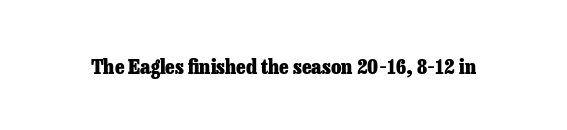
The image shows 21 px bold type, upright; set normal letter spacing, not underlined.
